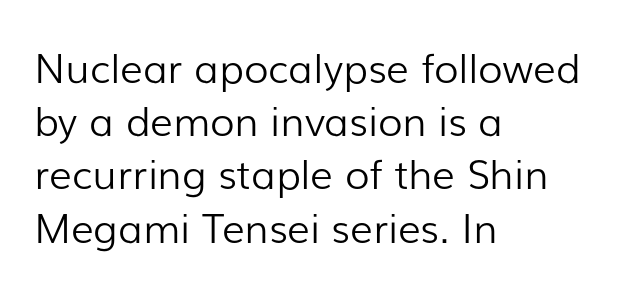
Q: Is the text bold? A: No.
Q: Is the text italic (slanted)? A: No, it is upright.
Q: Is the typeface a serif or a sans-serif typeface? A: Sans-serif.
Q: Is the text underlined? A: No.
Q: How is the paragraph aligned? A: Left-aligned.
Q: Is the spacing between letters normal or unusually wide? A: Normal.
Q: Is the spacing between lines tight, normal or loose? A: Normal.
Q: Width (condensed, normal, or wide)? A: Normal.
Q: Stroke contrast? A: Low.
Q: x-height? A: Medium.
Q: Monospaced? A: No.
